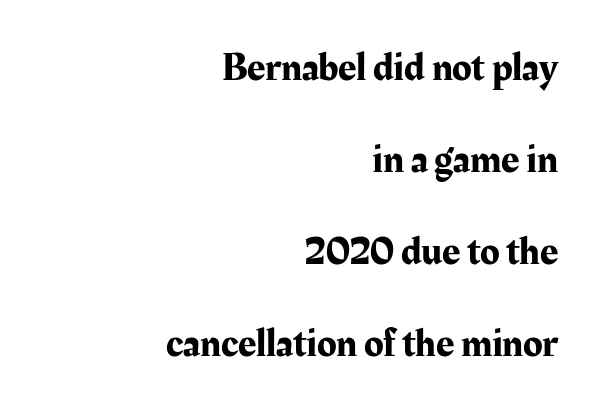
{"serif": "yes", "italic": "no", "width": "normal", "stroke_contrast": "medium", "x_height": "medium", "monospaced": "no", "underline": "no", "align": "right", "line_spacing": "loose", "line_spacing_ratio": 2.3, "letter_spacing": "normal", "letter_spacing_em": 0.0, "glyph_px": 40}
